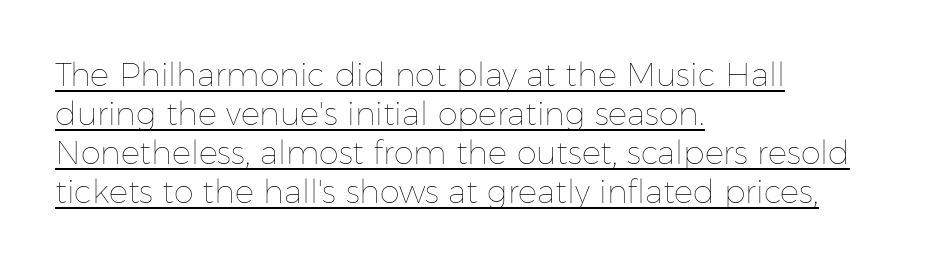
The passage shown has conventional tracking throughout. Teacher's note: observe the even left margin — that is flush-left alignment. Unlike italic type, these characters show no tilt at all. Think of a printed novel: that variable character pitch is what you see here. Nothing heavy about these letters — not bold at all. Every word sits above its own underline.
